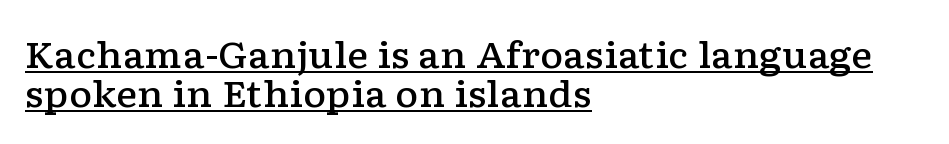
Typographic density is moderately raised because the face is semibold. The letters stand straight up with perfectly vertical stems. Notice how a bar underscores the lettering throughout. How are the letters spaced? Ordinarily, with no added tracking. Spacing verdict: proportional, widths tailored to each character.
